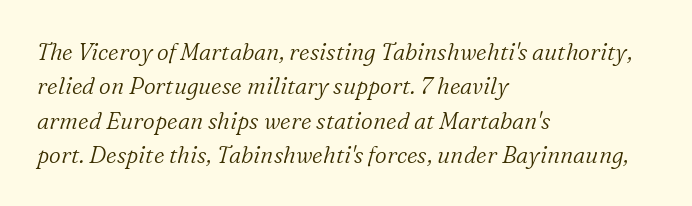
Q: Is the text bold? A: No.
Q: Is the text italic (slanted)? A: Yes, it leans right by about 16 degrees.
Q: Is the text underlined? A: No.
Q: How is the paragraph aligned? A: Left-aligned.
Q: Is the spacing between letters normal or unusually wide? A: Normal.
Q: Is the spacing between lines tight, normal or loose? A: Normal.
